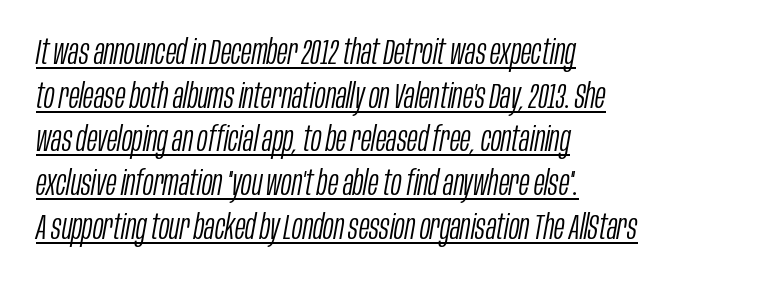
{"italic": "yes", "lean": "right", "slant_degrees": 10, "bold": "no", "weight": "light", "width": "condensed", "stroke_contrast": "low", "x_height": "large", "monospaced": "no", "underline": "yes", "align": "left", "line_spacing": "normal", "line_spacing_ratio": 1.25, "letter_spacing": "normal", "letter_spacing_em": 0.0, "glyph_px": 35}
